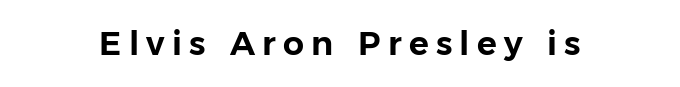
Q: Is the text italic (slanted)? A: No, it is upright.
Q: Is the typeface a serif or a sans-serif typeface? A: Sans-serif.
Q: Is the text underlined? A: No.
Q: Is the spacing between letters normal or unusually wide? A: Unusually wide.
Q: Width (condensed, normal, or wide)? A: Normal.
Q: Stroke contrast? A: Low.
Q: x-height? A: Medium.
Q: Monospaced? A: No.
